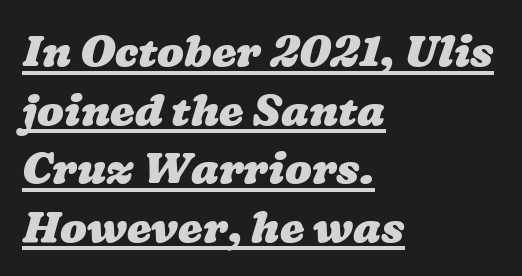
{"bold": "yes", "weight": "heavy", "width": "wide", "stroke_contrast": "low", "x_height": "medium", "monospaced": "no", "underline": "yes", "align": "left", "line_spacing": "normal", "line_spacing_ratio": 1.33, "letter_spacing": "normal", "letter_spacing_em": 0.0, "glyph_px": 44}
